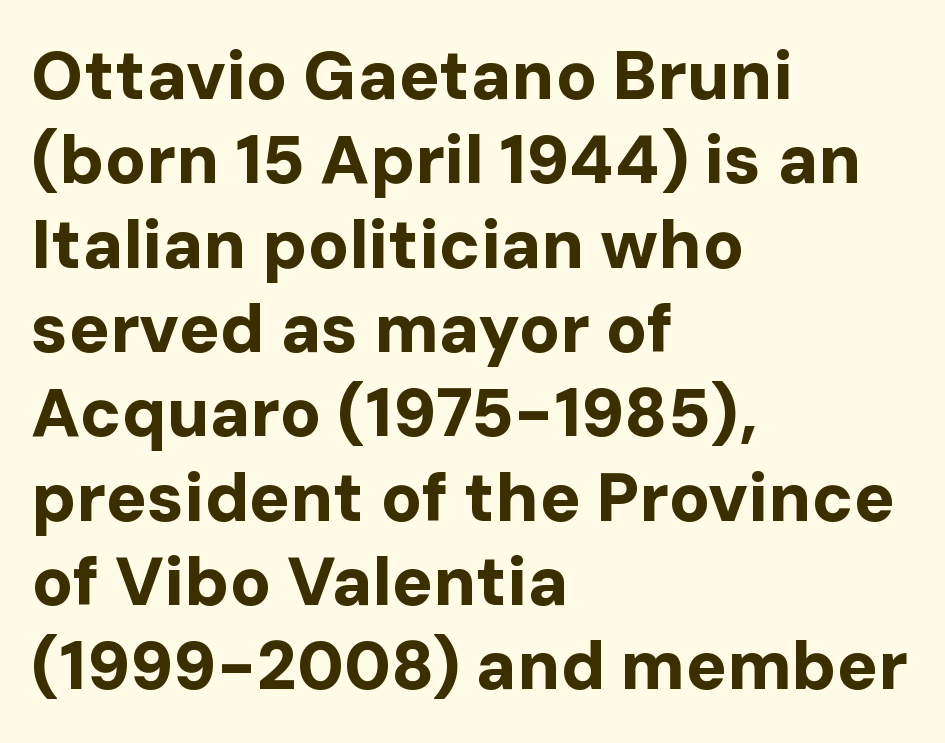
{"serif": "no", "italic": "no", "bold": "yes", "weight": "bold", "width": "normal", "stroke_contrast": "low", "x_height": "medium", "monospaced": "no", "underline": "no", "align": "left", "line_spacing_ratio": 1.24, "letter_spacing": "normal", "letter_spacing_em": 0.0, "glyph_px": 68}
